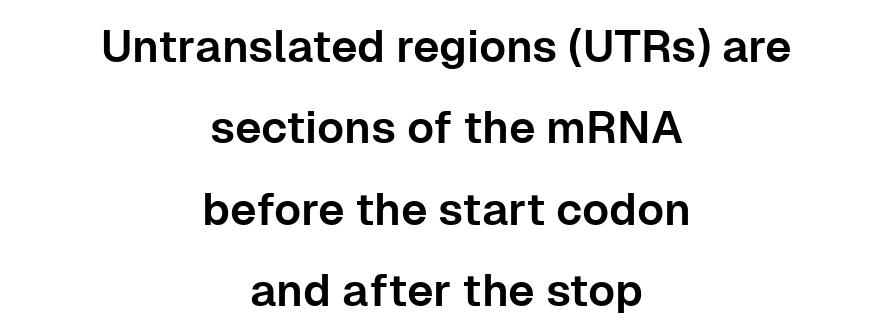
Q: Is the text italic (slanted)? A: No, it is upright.
Q: Is the typeface a serif or a sans-serif typeface? A: Sans-serif.
Q: Is the text underlined? A: No.
Q: How is the paragraph aligned? A: Centered.
Q: Is the spacing between letters normal or unusually wide? A: Normal.
Q: Width (condensed, normal, or wide)? A: Normal.
Q: Stroke contrast? A: Low.
Q: x-height? A: Medium.
Q: Monospaced? A: No.
